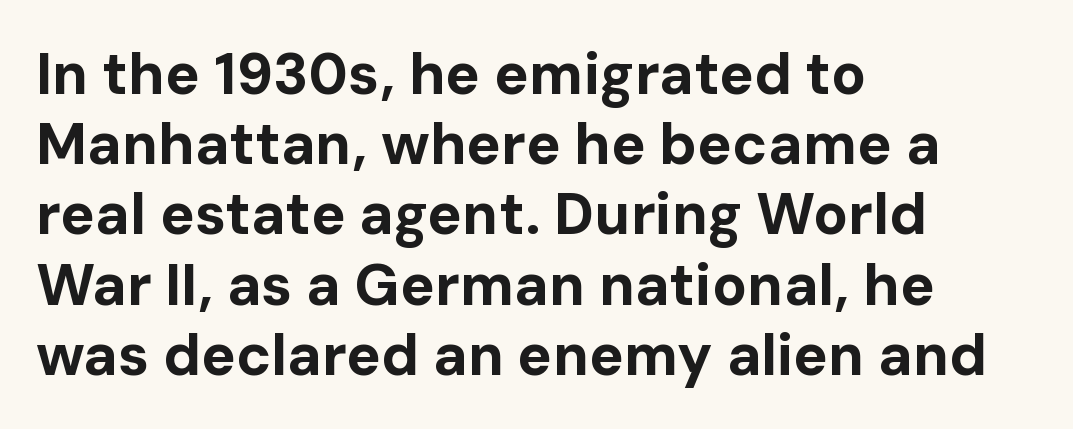
These words are printed bold, with thick strokes throughout. Do the characters align in a grid? No, the font is proportional. The paragraph shown leans on its left margin. The words here are not underlined. Stroke terminals: plain, sans-serif.
